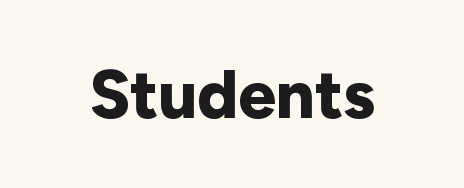
{"serif": "no", "italic": "no", "bold": "yes", "weight": "bold", "width": "normal", "stroke_contrast": "low", "x_height": "medium", "monospaced": "no", "underline": "no", "letter_spacing": "normal", "letter_spacing_em": 0.0, "glyph_px": 68}
